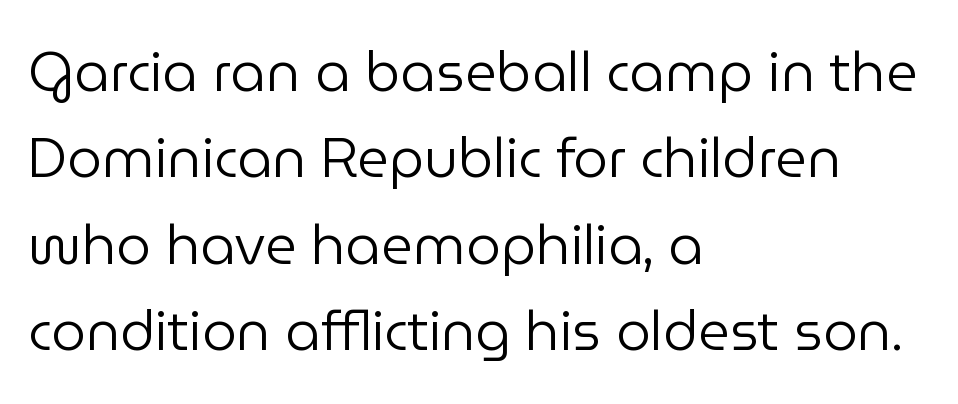
Each line starts at the same left margin while the right side varies. The glyphs are unaccompanied by any horizontal stroke below them. Rows of type keep a routine distance in the vertical direction. Serif or sans? Sans — the stroke terminals are bare.
